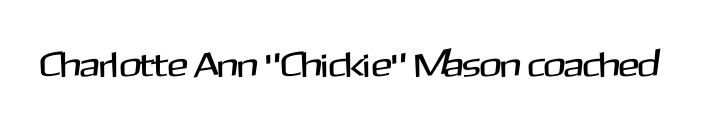
Are there feet on the stems? There aren't — it's a sans. The font's upright variant was chosen for this text. Between one letter and the next there's only the usual sliver of space. Underline: absent. Character widths vary here, with narrow letters taking less room than wide ones.
